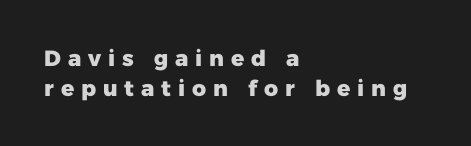
Q: Is the text bold? A: Yes.
Q: Is the text italic (slanted)? A: No, it is upright.
Q: Is the text underlined? A: No.
Q: How is the paragraph aligned? A: Left-aligned.
Q: Is the spacing between letters normal or unusually wide? A: Unusually wide.
Q: Is the spacing between lines tight, normal or loose? A: Normal.
